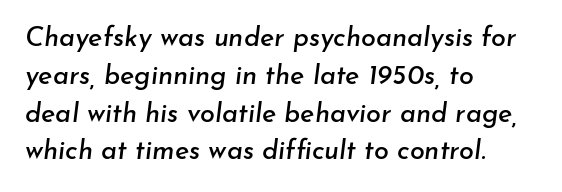
The image shows 27 px text type, italic (leaning right); set left-aligned, normal line spacing (1.4x), normal letter spacing, not underlined.
